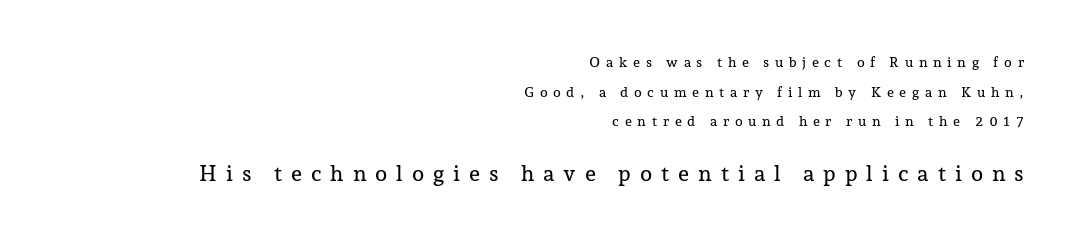
{"italic": "no", "underline": "no", "align": "right", "line_spacing": "loose", "line_spacing_ratio": 2.12, "letter_spacing": "wide", "letter_spacing_em": 0.4, "larger_block": "second", "size_ratio": 1.57, "glyph_px": 22}
